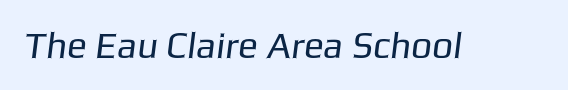
Character widths vary here, with narrow letters taking less room than wide ones. The gaps between neighbouring characters are ordinary and unremarkable. Think standard paragraph weight, or any step lighter than that. This rendering employs a face without finishing strokes, i.e., a sans-serif.
